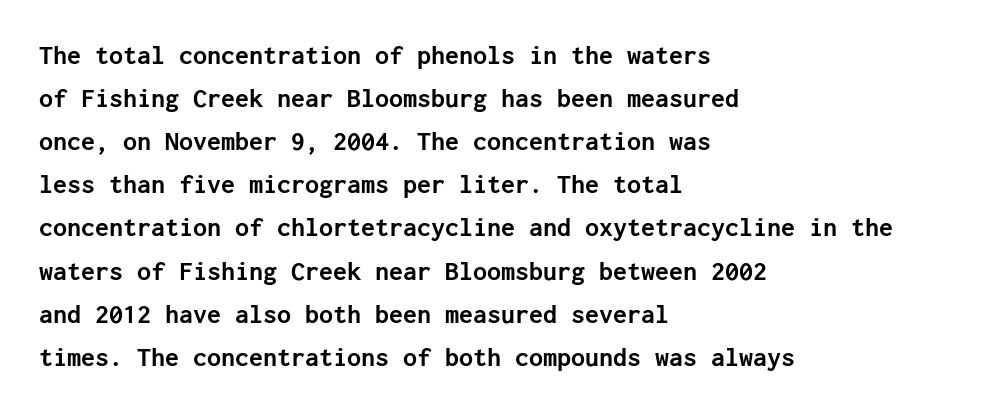
A typesetter would call this leading conventional body-copy spacing. Summary of weight: heavy, a full bold. Honestly, the letter spacing is just normal — you wouldn't notice it. The compositor pushed each line to the left boundary. The passage shown is not underscored anywhere.
